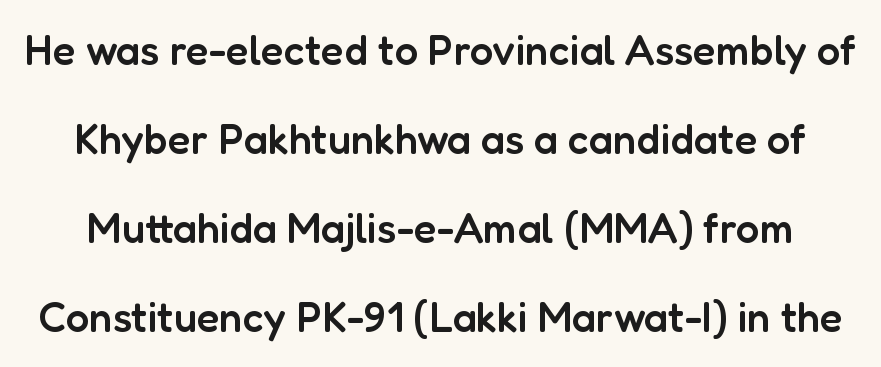
The image shows 42 px semibold sans-serif type, upright; set loose line spacing (2.12x), normal letter spacing, not underlined; low stroke contrast and a medium x-height.
